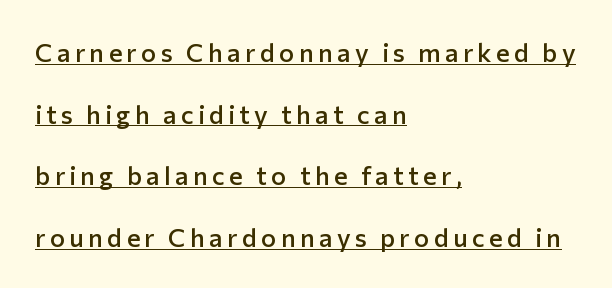
The image shows 26 px text type, upright; set left-aligned, loose line spacing (2.37x), underlined.
